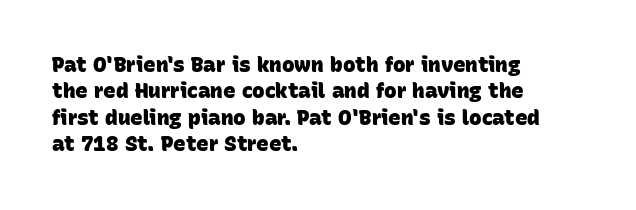
Q: Is the text bold? A: Yes.
Q: Is the text underlined? A: No.
Q: How is the paragraph aligned? A: Left-aligned.
Q: Is the spacing between letters normal or unusually wide? A: Normal.
Q: Is the spacing between lines tight, normal or loose? A: Normal.
